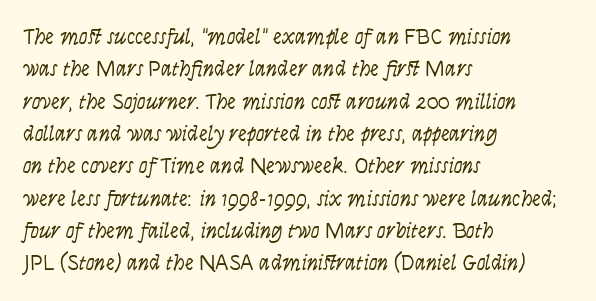
Does extra space separate the letters? No, they use regular spacing. Compared with a typical body face, this is equally light or lighter still. Casual observation: everything's shoved over to the left. This sample keeps an unexceptional amount of space between lines.
